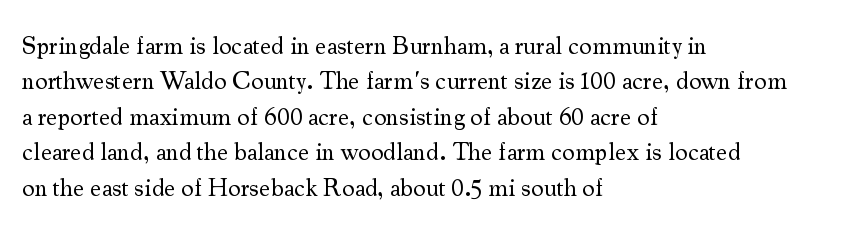
The image shows 25 px text type, upright; set left-aligned, normal line spacing (1.42x), normal letter spacing, not underlined.
